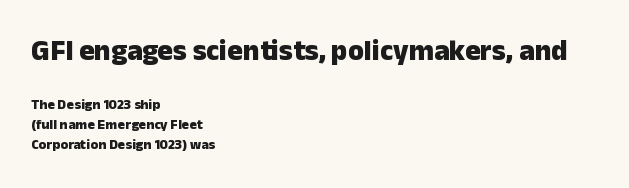
Strokes here are thick enough to call this a true bold. Short and long lines alike share a common starting point at left. Rendered with straight, roman letterforms. Words float on clear page, feet unadorned. Evenly set lines give the paragraph a standard silhouette.
